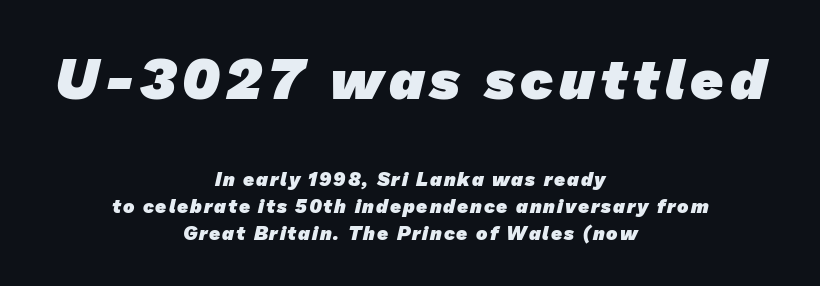
{"serif": "no", "bold": "yes", "weight": "heavy", "width": "normal", "stroke_contrast": "low", "x_height": "medium", "monospaced": "no", "underline": "no", "align": "center", "line_spacing": "normal", "line_spacing_ratio": 1.4, "larger_block": "first", "size_ratio": 3.0, "glyph_px": 57}
